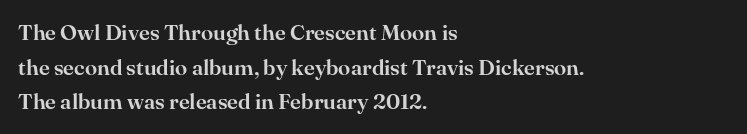
{"italic": "no", "underline": "no", "align": "left", "line_spacing": "normal", "line_spacing_ratio": 1.57, "letter_spacing": "normal", "letter_spacing_em": 0.0, "glyph_px": 22}
